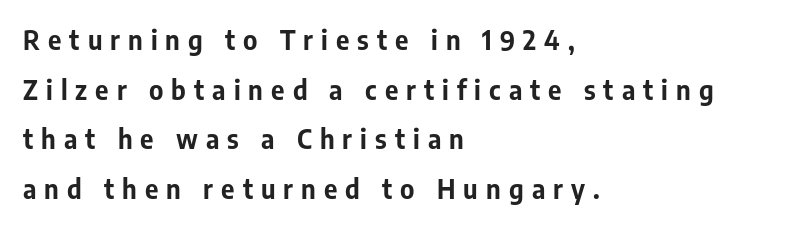
The designer dialed line spacing up above the default. The area under the type is left untouched. The line texture is sparse and dotted thanks to wide tracking. Each line starts at the same left margin while the right side varies.
